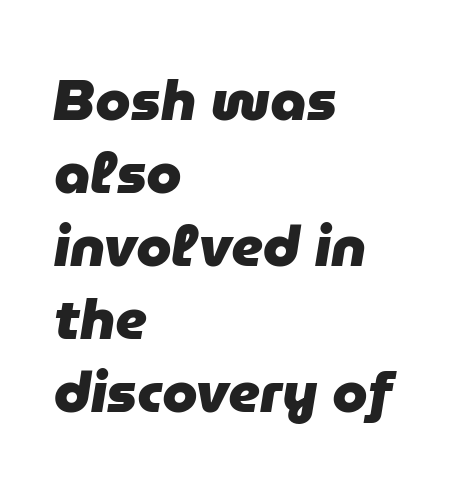
The foot of each line stays bare and open. Slanted lettering throughout. The lines are quadded left. Bold? Absolutely — the strokes are thick and heavy.
